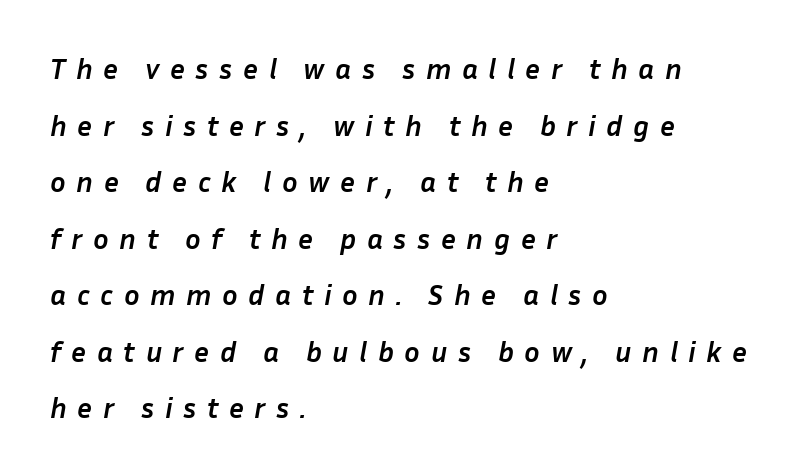
{"italic": "yes", "lean": "right", "slant_degrees": 10, "bold": "yes", "weight": "semibold", "width": "normal", "stroke_contrast": "low", "x_height": "medium", "monospaced": "no", "underline": "no", "align": "left", "line_spacing": "loose", "line_spacing_ratio": 1.95, "letter_spacing": "wide", "letter_spacing_em": 0.36, "glyph_px": 29}
